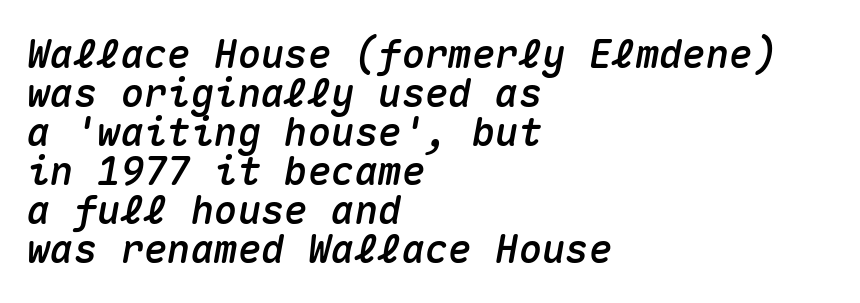
Q: Is the text italic (slanted)? A: Yes, it leans right by about 10 degrees.
Q: Is the text underlined? A: No.
Q: How is the paragraph aligned? A: Left-aligned.
Q: Is the spacing between letters normal or unusually wide? A: Normal.
Q: Is the spacing between lines tight, normal or loose? A: Tight.
Q: Width (condensed, normal, or wide)? A: Normal.
Q: Stroke contrast? A: Medium.
Q: x-height? A: Medium.
Q: Monospaced? A: Yes.
